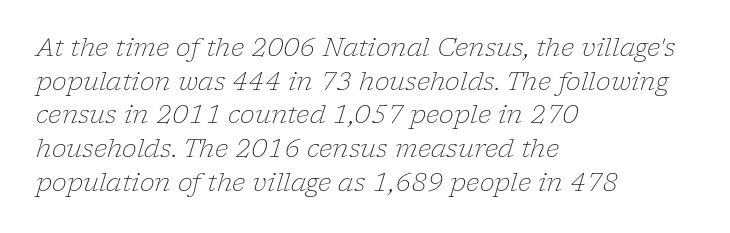
The image shows 25 px text type, italic (leaning right); set left-aligned, normal line spacing (1.35x), normal letter spacing, not underlined.
